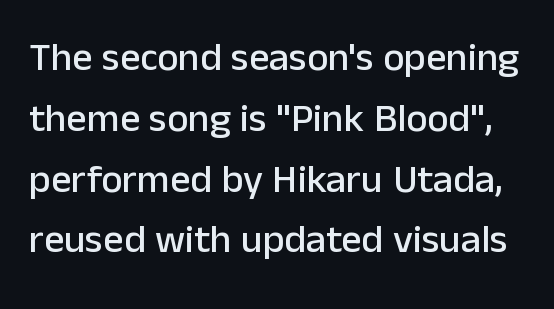
Q: Is the text italic (slanted)? A: No, it is upright.
Q: Is the typeface a serif or a sans-serif typeface? A: Sans-serif.
Q: Is the text underlined? A: No.
Q: Is the spacing between letters normal or unusually wide? A: Normal.
Q: Is the spacing between lines tight, normal or loose? A: Normal.
Q: Width (condensed, normal, or wide)? A: Normal.
Q: Stroke contrast? A: Low.
Q: x-height? A: Medium.
Q: Monospaced? A: No.
